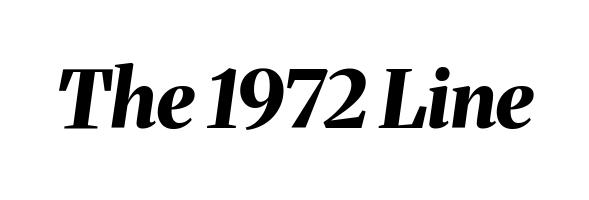
On the weight axis this lands at bold, roughly 700. The rendering keeps characters at their native spacing. Looks like regular typesetting: each glyph gets only the width it needs. The specimen reads as italic at a glance. The area under the type is left untouched.
